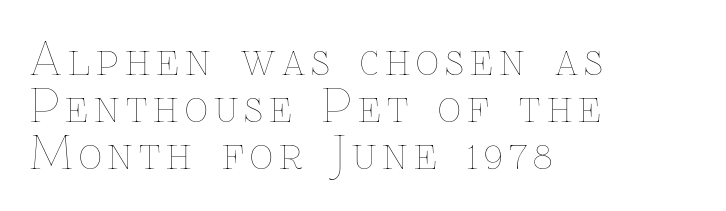
Q: Is the text bold? A: No.
Q: Is the text italic (slanted)? A: No, it is upright.
Q: Is the text underlined? A: No.
Q: How is the paragraph aligned? A: Left-aligned.
Q: Is the spacing between lines tight, normal or loose? A: Tight.
Q: Width (condensed, normal, or wide)? A: Normal.
Q: Stroke contrast? A: Low.
Q: x-height? A: Medium.
Q: Monospaced? A: No.
